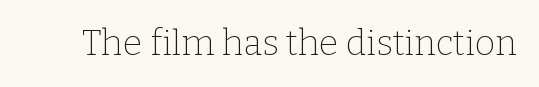
{"serif": "yes", "italic": "no", "bold": "no", "weight": "thin", "width": "normal", "stroke_contrast": "low", "x_height": "medium", "monospaced": "no", "underline": "no", "letter_spacing": "normal", "letter_spacing_em": 0.0, "glyph_px": 35}
